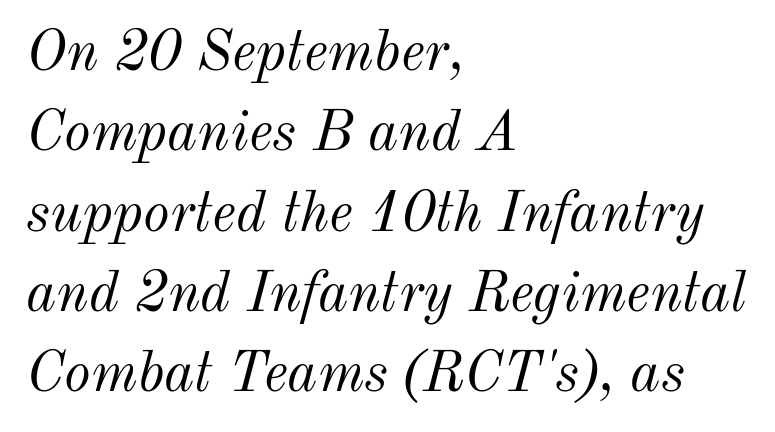
{"italic": "yes", "lean": "right", "slant_degrees": 12, "bold": "no", "weight": "light", "width": "normal", "stroke_contrast": "medium", "x_height": "small", "monospaced": "no", "underline": "no", "align": "left", "line_spacing": "normal", "line_spacing_ratio": 1.41, "letter_spacing": "normal", "letter_spacing_em": 0.0, "glyph_px": 57}
